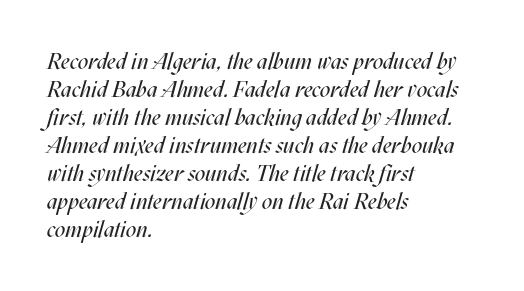
The strokes carry an ordinary text weight at most. This is oblique type, the kind used for emphasis or titles. The typesetter chose a ragged-right arrangement here. Here the glyphs are tracked normally, forming tight word shapes. The words here are not underlined.
